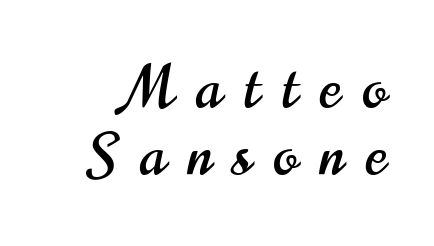
The image shows 57 px condensed sans-serif type; set line spacing 1.18x, unusually wide letter spacing (+0.39 em), not underlined; high stroke contrast and a small x-height.
